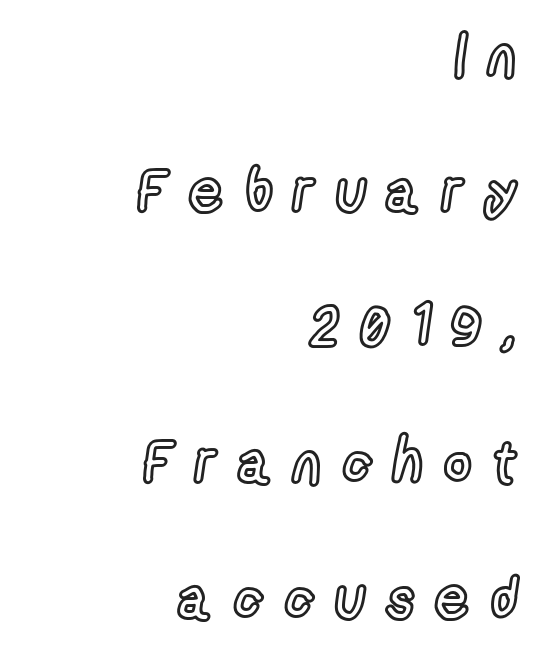
Plain, unruled lines of type. This rendering uses right alignment, leaving the left contour irregular. Honestly, the rows look like they've been pulled way apart. Character widths vary here, with narrow letters taking less room than wide ones. Characters follow at a spacing far wider than the type designer built in.
